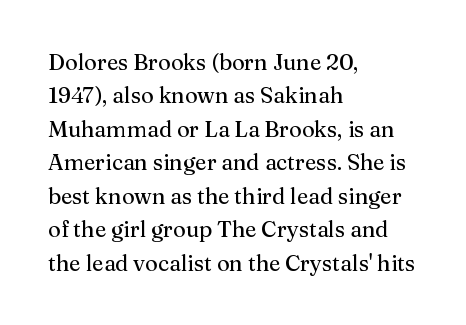
{"italic": "no", "bold": "no", "underline": "no", "align": "left", "line_spacing": "normal", "line_spacing_ratio": 1.52, "letter_spacing": "normal", "letter_spacing_em": 0.0, "glyph_px": 22}
